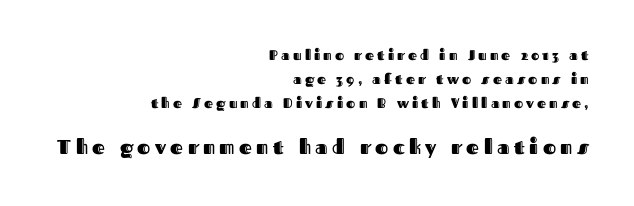
The image shows 20 px text type, upright; set right-aligned, line spacing 1.72x, unusually wide letter spacing (+0.22 em), not underlined; the second (bottom) block is 1.43x larger.
